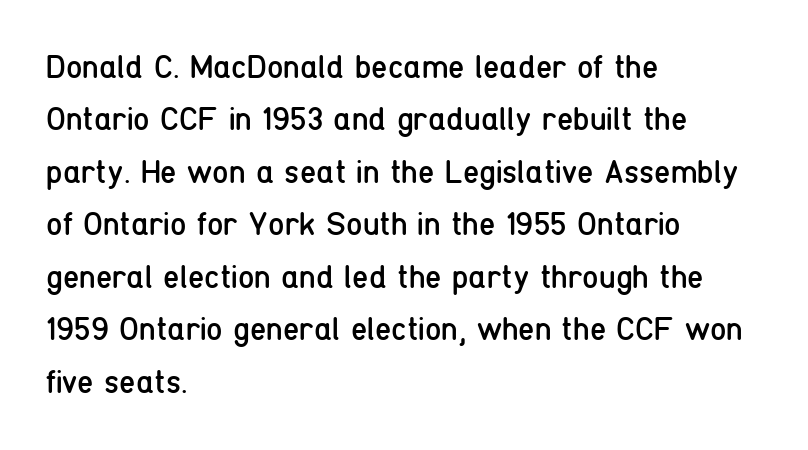
Q: Is the text bold? A: No.
Q: Is the text italic (slanted)? A: No, it is upright.
Q: Is the typeface a serif or a sans-serif typeface? A: Sans-serif.
Q: Is the text underlined? A: No.
Q: How is the paragraph aligned? A: Left-aligned.
Q: Is the spacing between letters normal or unusually wide? A: Normal.
Q: Is the spacing between lines tight, normal or loose? A: Normal.
Q: Width (condensed, normal, or wide)? A: Condensed.
Q: Stroke contrast? A: Low.
Q: x-height? A: Medium.
Q: Monospaced? A: No.
